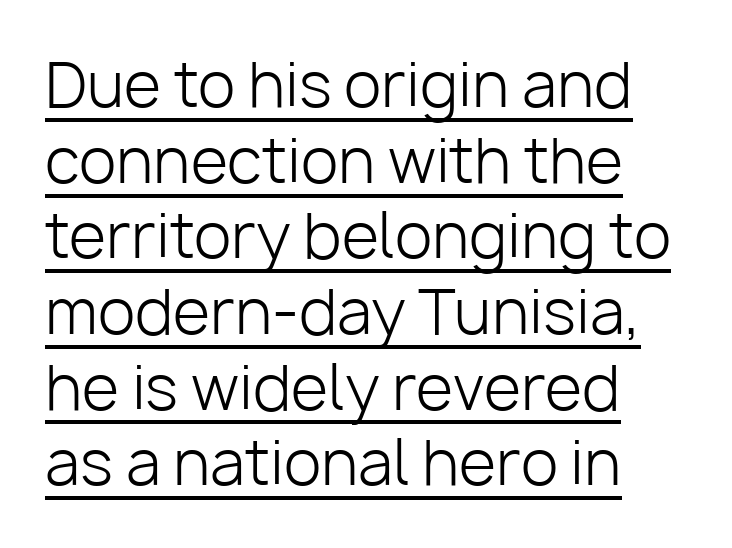
Check where the strokes stop: nothing finishes them off — pure sans. Note the varied advance widths — an 'i' is clearly narrower than an 'm'. Is the block centered? No — it sits flush against the left margin. Compared with typical body copy, the letter spacing here is the same. In terms of posture, this sample is upright.
